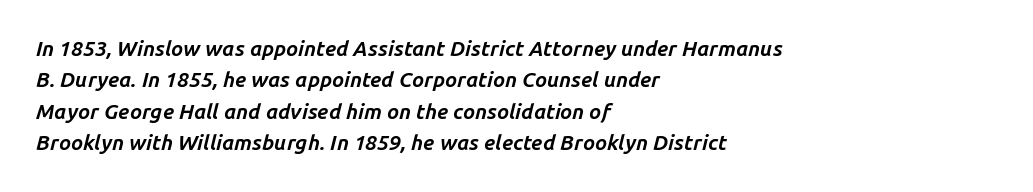
{"italic": "yes", "lean": "right", "slant_degrees": 14, "bold": "yes", "underline": "no", "align": "left", "line_spacing": "normal", "line_spacing_ratio": 1.49, "letter_spacing": "normal", "letter_spacing_em": 0.0, "glyph_px": 21}
